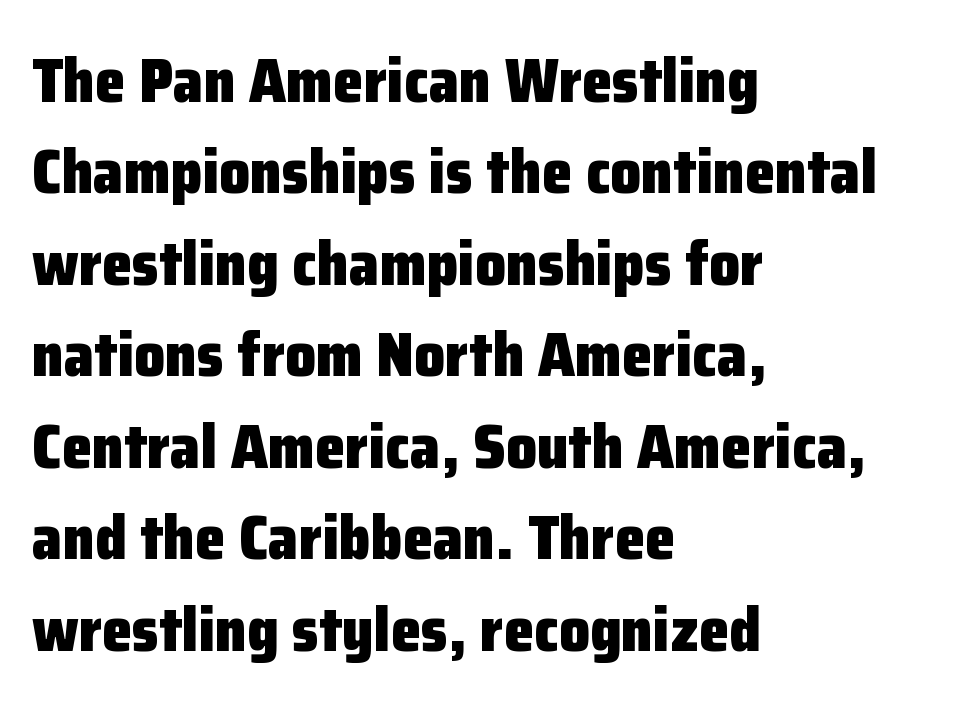
The image shows 61 px heavy sans-serif type, upright; set left-aligned, normal line spacing (1.5x), normal letter spacing, not underlined; low stroke contrast and a medium x-height.
